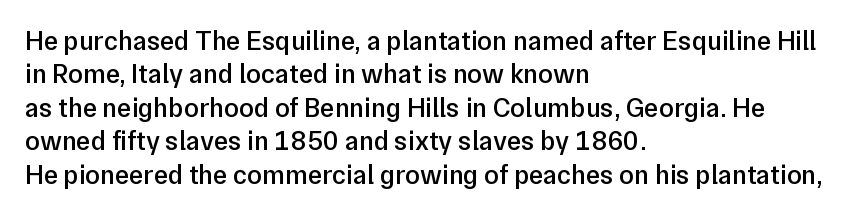
{"italic": "no", "bold": "semi", "underline": "no", "align": "left", "line_spacing_ratio": 1.24, "letter_spacing": "normal", "letter_spacing_em": 0.0, "glyph_px": 27}
